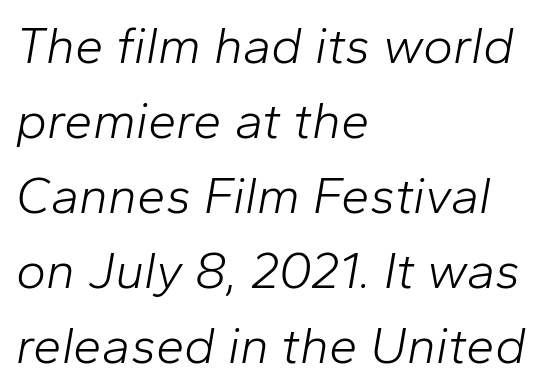
Q: Is the text bold? A: No.
Q: Is the text italic (slanted)? A: Yes, it leans right by about 10 degrees.
Q: Is the text underlined? A: No.
Q: How is the paragraph aligned? A: Left-aligned.
Q: Is the spacing between letters normal or unusually wide? A: Normal.
Q: Is the spacing between lines tight, normal or loose? A: Normal.
Q: Width (condensed, normal, or wide)? A: Normal.
Q: Stroke contrast? A: Low.
Q: x-height? A: Medium.
Q: Monospaced? A: No.
